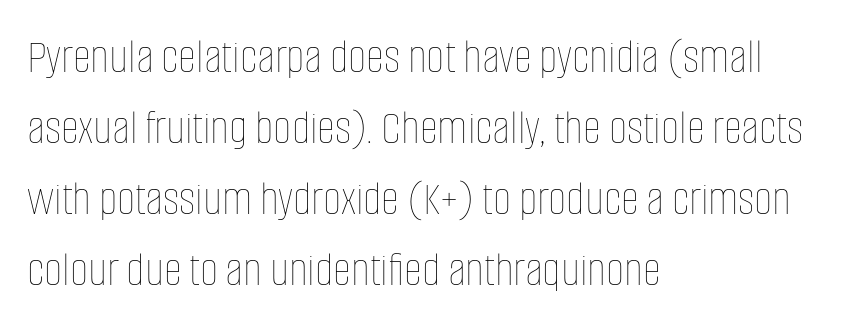
Q: Is the text bold? A: No.
Q: Is the text italic (slanted)? A: No, it is upright.
Q: Is the text underlined? A: No.
Q: How is the paragraph aligned? A: Left-aligned.
Q: Is the spacing between letters normal or unusually wide? A: Normal.
Q: Is the spacing between lines tight, normal or loose? A: Normal.
Q: Width (condensed, normal, or wide)? A: Condensed.
Q: Stroke contrast? A: Low.
Q: x-height? A: Large.
Q: Monospaced? A: No.
